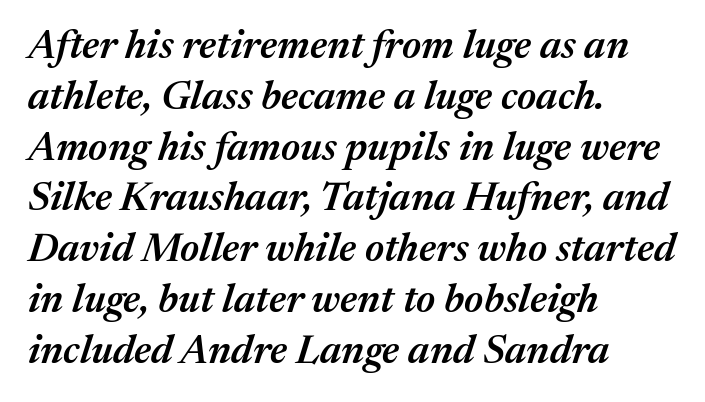
Leftover space on each line is placed entirely after the last word. Typesetter's note: demi weight, one step under bold. Descender tails drop into unmarked territory. Regarding leading, the lines here are spaced in the standard way. This rendering leaves character spacing at its baseline value.
